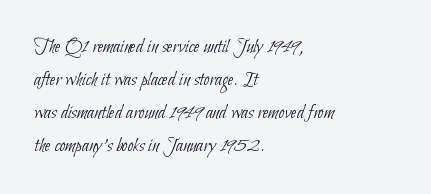
Q: Is the text bold? A: No.
Q: Is the text underlined? A: No.
Q: How is the paragraph aligned? A: Left-aligned.
Q: Is the spacing between letters normal or unusually wide? A: Normal.
Q: Is the spacing between lines tight, normal or loose? A: Normal.
